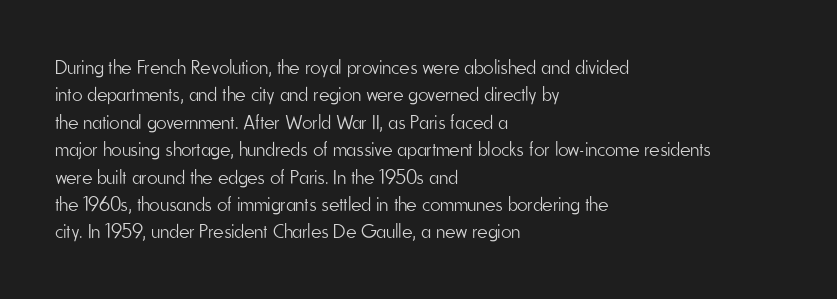
{"italic": "no", "bold": "no", "underline": "no", "align": "left", "line_spacing": "normal", "line_spacing_ratio": 1.37, "letter_spacing": "normal", "letter_spacing_em": 0.0, "glyph_px": 20}
